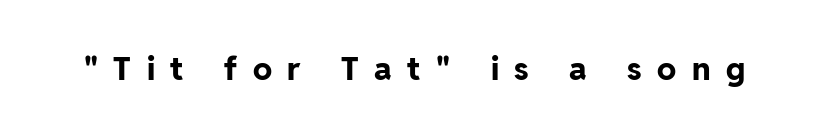
Q: Is the text bold? A: Yes.
Q: Is the text italic (slanted)? A: No, it is upright.
Q: Is the typeface a serif or a sans-serif typeface? A: Sans-serif.
Q: Is the text underlined? A: No.
Q: Is the spacing between letters normal or unusually wide? A: Unusually wide.
Q: Width (condensed, normal, or wide)? A: Normal.
Q: Stroke contrast? A: Low.
Q: x-height? A: Medium.
Q: Monospaced? A: No.
